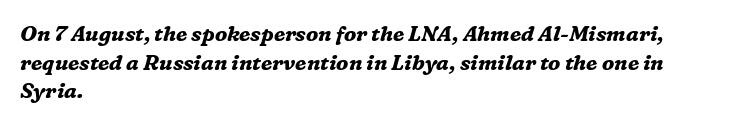
Q: Is the text bold? A: Yes.
Q: Is the text italic (slanted)? A: Yes, it leans right by about 16 degrees.
Q: Is the text underlined? A: No.
Q: How is the paragraph aligned? A: Left-aligned.
Q: Is the spacing between letters normal or unusually wide? A: Normal.
Q: Is the spacing between lines tight, normal or loose? A: Normal.
